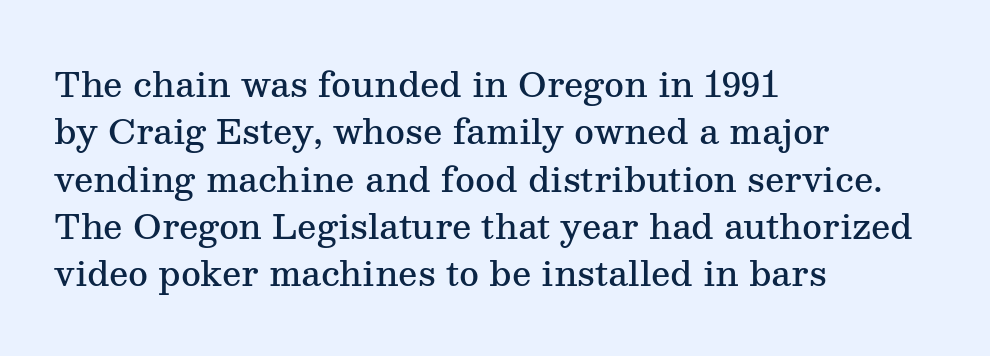
{"serif": "yes", "italic": "no", "bold": "semi", "weight": "semibold", "width": "normal", "stroke_contrast": "medium", "x_height": "medium", "monospaced": "no", "underline": "no", "align": "left", "line_spacing": "normal", "line_spacing_ratio": 1.39, "letter_spacing": "normal", "letter_spacing_em": 0.0, "glyph_px": 34}
